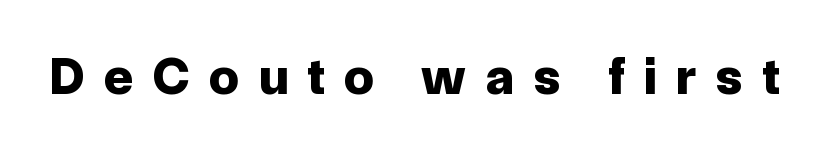
The image shows 53 px bold sans-serif type, upright; set unusually wide letter spacing (+0.37 em), not underlined; low stroke contrast and a medium x-height.
